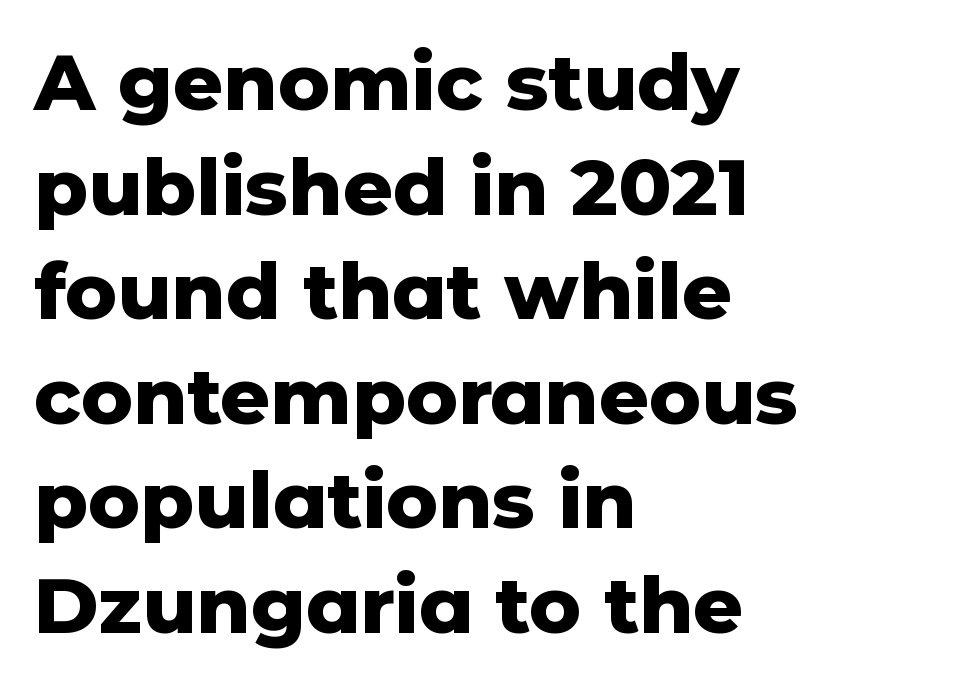
The image shows 78 px heavy sans-serif type, upright; set left-aligned, normal line spacing (1.34x), normal letter spacing, not underlined; low stroke contrast and a medium x-height.
